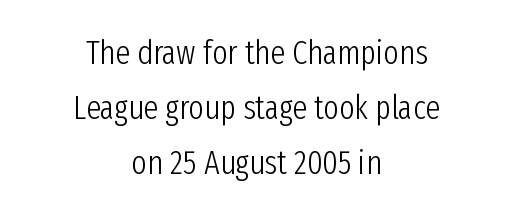
The compositor balanced each line on the midline. This is the regular roman posture of the typeface. Reading down the column, the eye jumps a familiar distance to each next line. The type family on display is of the sans-serif kind. Letter spacing: default. The typesetting does not lean heavy: it is not bold.
